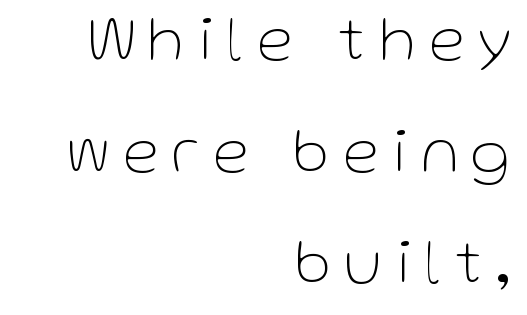
{"serif": "no", "italic": "no", "bold": "no", "weight": "thin", "width": "normal", "stroke_contrast": "low", "x_height": "medium", "monospaced": "no", "underline": "no", "align": "right", "line_spacing": "normal", "line_spacing_ratio": 1.69, "letter_spacing": "wide", "letter_spacing_em": 0.21, "glyph_px": 66}
